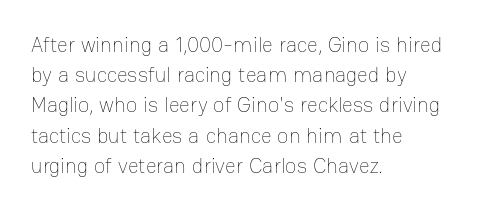
Regarding leading, the lines here are spaced in the standard way. Underline: absent. A classic flush-left, rag-right setting is used for this passage. Every character sits straight up, as roman type does.
